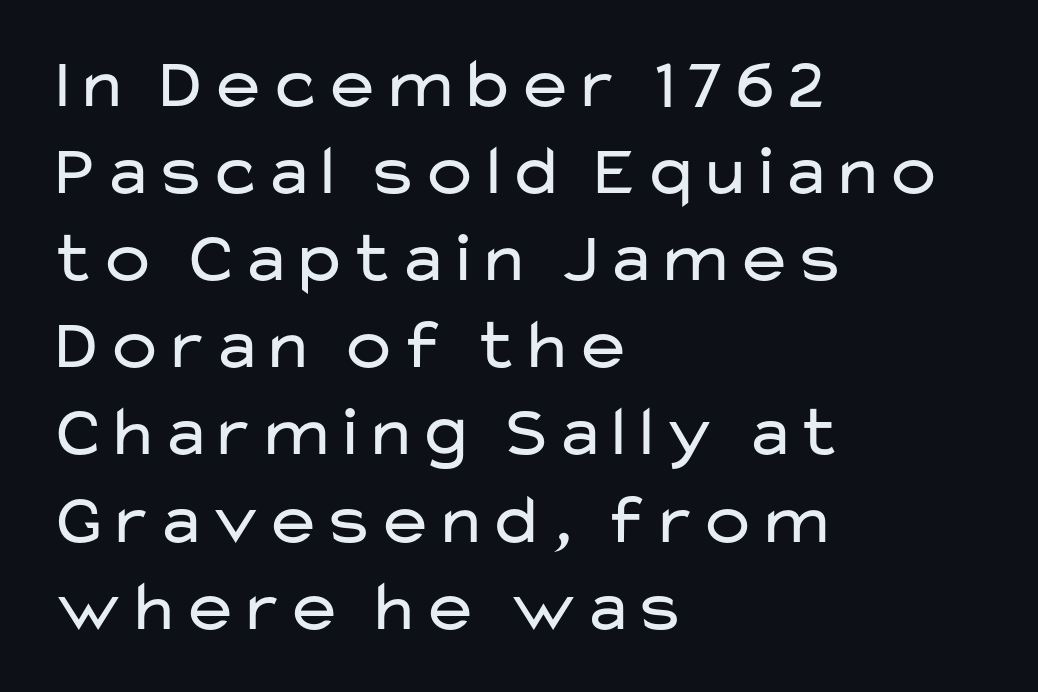
The glyphs are unaccompanied by any horizontal stroke below them. Between one letter and the next there's only the usual sliver of space. The passage shown is typeset with a sans-serif family. Think of a printed novel: that variable character pitch is what you see here. Ascenders rise straight up at ninety degrees. The setting favours the left margin, as ordinary paragraphs usually do.
